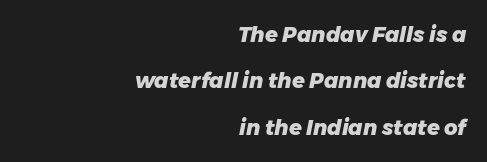
The image shows 21 px bold type, italic (leaning right); set right-aligned, loose line spacing (2.21x), normal letter spacing, not underlined.
